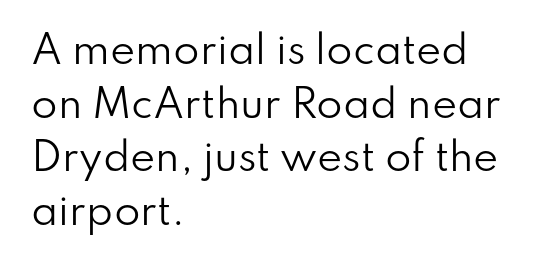
{"serif": "no", "italic": "no", "bold": "no", "weight": "regular", "width": "normal", "stroke_contrast": "low", "x_height": "small", "monospaced": "no", "underline": "no", "align": "left", "line_spacing": "normal", "line_spacing_ratio": 1.41, "letter_spacing": "normal", "letter_spacing_em": 0.0, "glyph_px": 38}
